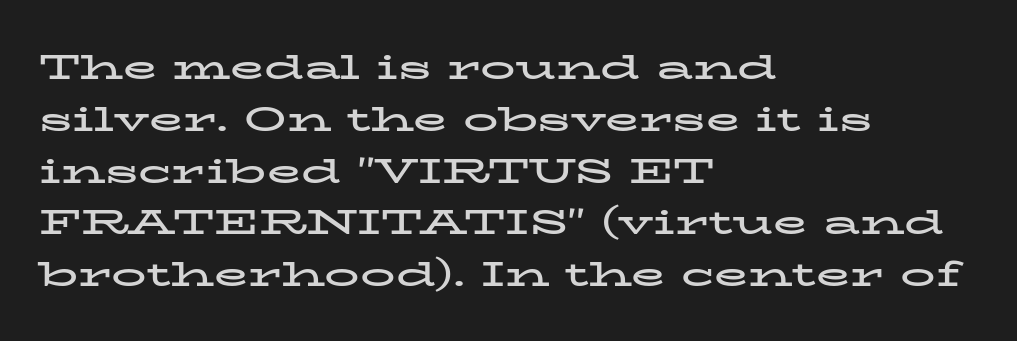
{"serif": "yes", "italic": "no", "bold": "yes", "weight": "bold", "width": "wide", "stroke_contrast": "low", "x_height": "medium", "monospaced": "no", "underline": "no", "align": "left", "line_spacing": "normal", "line_spacing_ratio": 1.48, "letter_spacing": "normal", "letter_spacing_em": 0.0, "glyph_px": 35}
